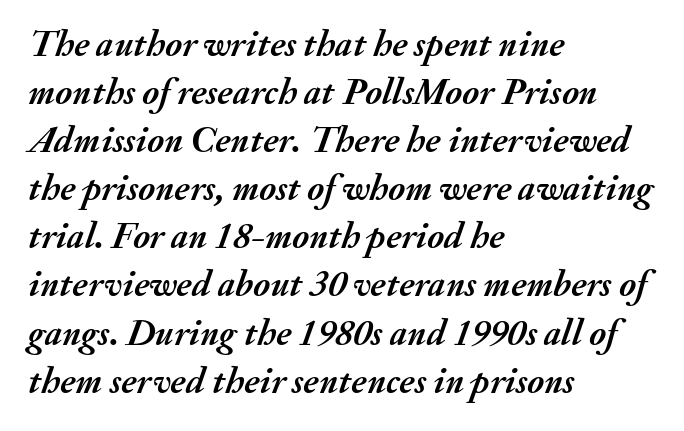
Q: Is the text bold? A: Yes.
Q: Is the text italic (slanted)? A: Yes, it leans right by about 20 degrees.
Q: Is the text underlined? A: No.
Q: How is the paragraph aligned? A: Left-aligned.
Q: Is the spacing between letters normal or unusually wide? A: Normal.
Q: Is the spacing between lines tight, normal or loose? A: Normal.
Q: Width (condensed, normal, or wide)? A: Normal.
Q: Stroke contrast? A: Medium.
Q: x-height? A: Small.
Q: Monospaced? A: No.
